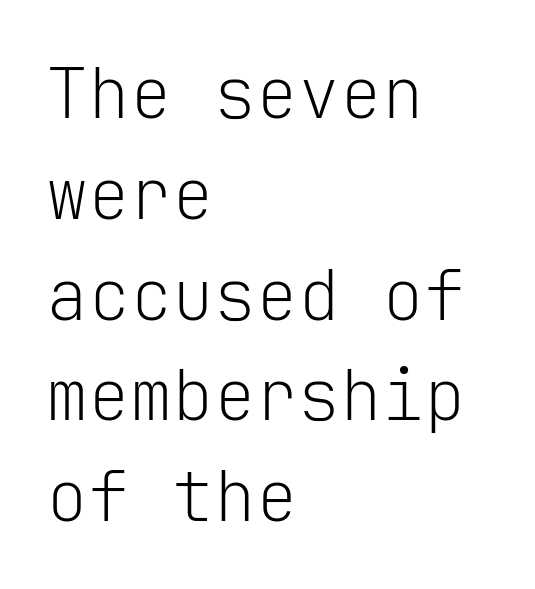
{"serif": "no", "italic": "no", "bold": "no", "weight": "light", "width": "normal", "stroke_contrast": "low", "x_height": "medium", "monospaced": "yes", "underline": "no", "align": "left", "line_spacing": "normal", "line_spacing_ratio": 1.44, "letter_spacing": "normal", "letter_spacing_em": 0.0, "glyph_px": 70}
